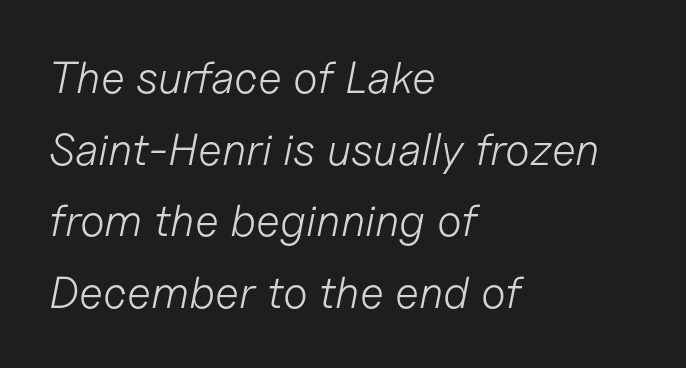
{"italic": "yes", "lean": "right", "slant_degrees": 11, "bold": "no", "weight": "light", "width": "normal", "stroke_contrast": "low", "x_height": "medium", "monospaced": "no", "underline": "no", "align": "left", "line_spacing": "normal", "line_spacing_ratio": 1.59, "letter_spacing": "normal", "letter_spacing_em": 0.0, "glyph_px": 45}
